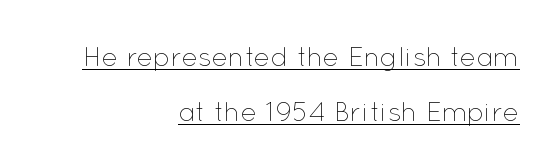
Q: Is the text bold? A: No.
Q: Is the text italic (slanted)? A: No, it is upright.
Q: Is the text underlined? A: Yes.
Q: How is the paragraph aligned? A: Right-aligned.
Q: Is the spacing between letters normal or unusually wide? A: Normal.
Q: Is the spacing between lines tight, normal or loose? A: Loose.
